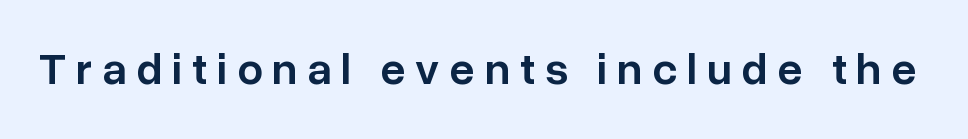
{"serif": "no", "italic": "no", "bold": "semi", "weight": "semibold", "width": "normal", "stroke_contrast": "low", "x_height": "medium", "monospaced": "no", "underline": "no", "letter_spacing": "wide", "letter_spacing_em": 0.22, "glyph_px": 45}
